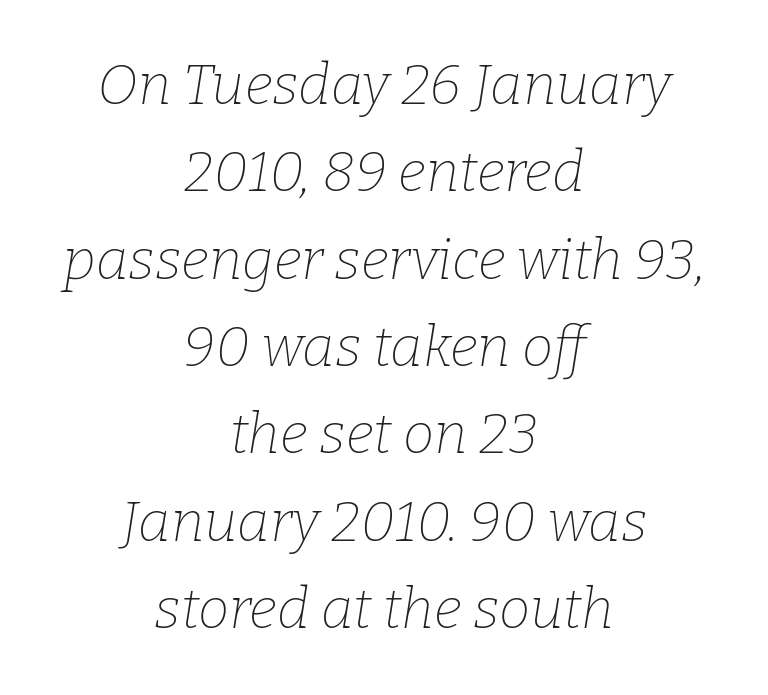
The image shows 56 px thin serif type, italic (leaning right); set centered, normal line spacing (1.56x), normal letter spacing, not underlined; low stroke contrast and a medium x-height.
